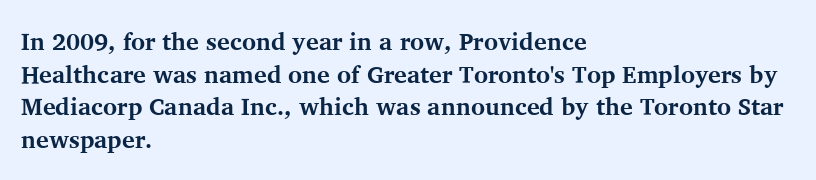
The image shows 24 px bold type, upright; set left-aligned, normal line spacing (1.36x), normal letter spacing, not underlined.
